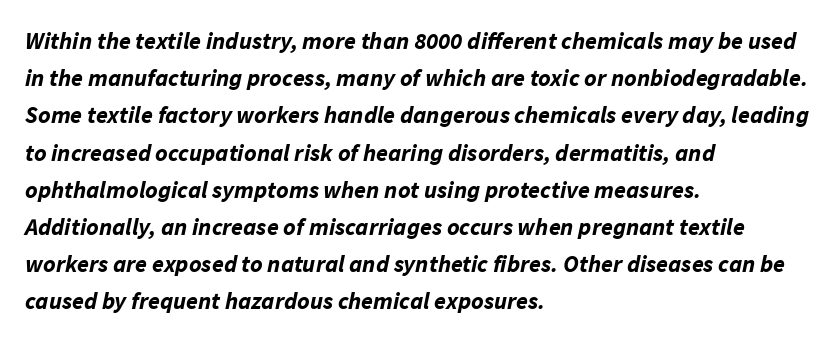
{"italic": "yes", "lean": "right", "slant_degrees": 11, "bold": "yes", "underline": "no", "align": "left", "line_spacing": "normal", "line_spacing_ratio": 1.55, "letter_spacing": "normal", "letter_spacing_em": 0.0, "glyph_px": 24}
